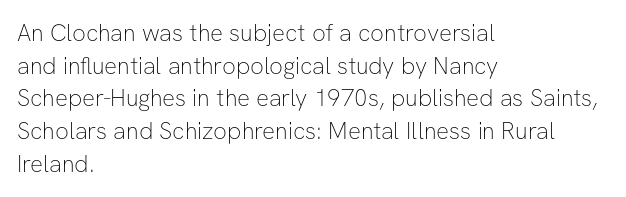
{"italic": "no", "bold": "no", "underline": "no", "align": "left", "line_spacing": "normal", "line_spacing_ratio": 1.36, "letter_spacing": "normal", "letter_spacing_em": 0.0, "glyph_px": 24}
